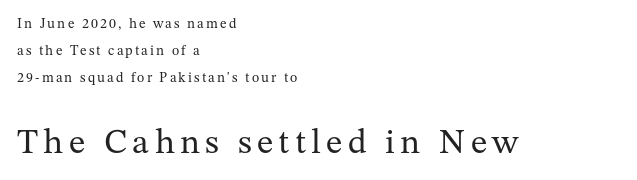
{"serif": "yes", "italic": "no", "bold": "no", "weight": "regular", "width": "normal", "stroke_contrast": "medium", "x_height": "medium", "monospaced": "no", "underline": "no", "align": "left", "line_spacing": "loose", "line_spacing_ratio": 1.93, "larger_block": "second", "size_ratio": 2.5, "glyph_px": 35}
